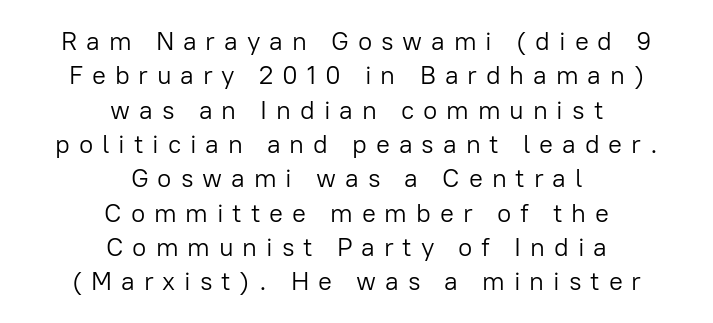
The image shows 26 px text type, upright; set centered, normal line spacing (1.32x), unusually wide letter spacing (+0.34 em), not underlined.
